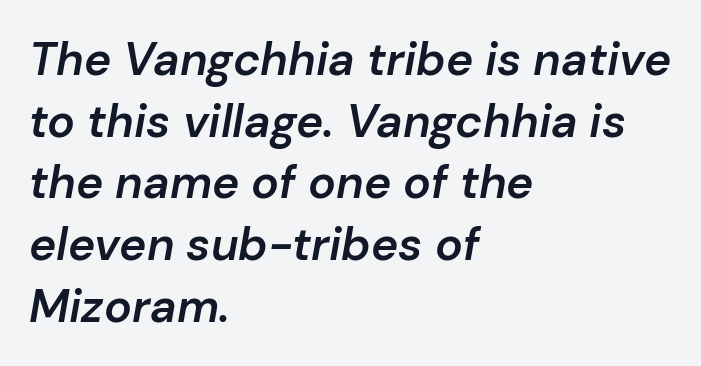
Q: Is the text bold? A: Semi-bold.
Q: Is the text italic (slanted)? A: Yes, it leans right by about 10 degrees.
Q: Is the text underlined? A: No.
Q: How is the paragraph aligned? A: Left-aligned.
Q: Is the spacing between letters normal or unusually wide? A: Normal.
Q: Is the spacing between lines tight, normal or loose? A: Normal.
Q: Width (condensed, normal, or wide)? A: Normal.
Q: Stroke contrast? A: Low.
Q: x-height? A: Medium.
Q: Monospaced? A: No.
